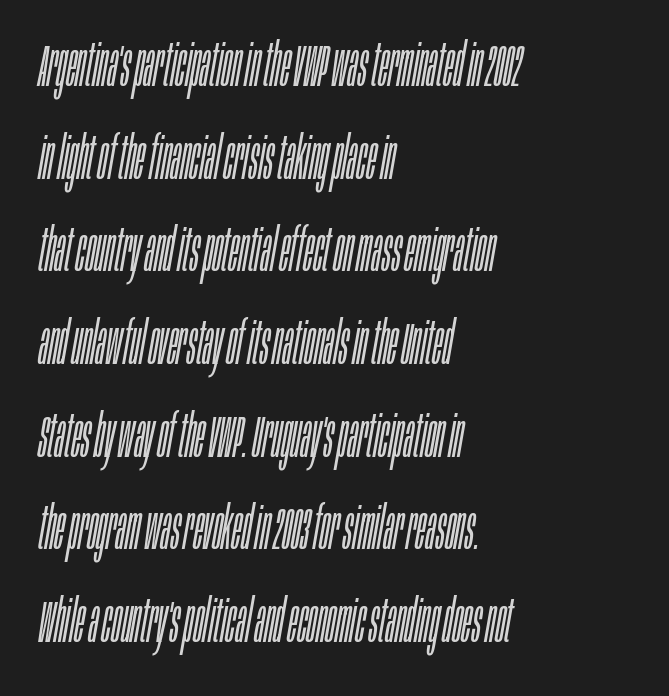
{"italic": "yes", "lean": "right", "slant_degrees": 10, "bold": "no", "weight": "light", "width": "condensed", "stroke_contrast": "low", "x_height": "large", "monospaced": "no", "underline": "no", "align": "left", "line_spacing": "normal", "line_spacing_ratio": 1.57, "letter_spacing": "normal", "letter_spacing_em": 0.0, "glyph_px": 59}
